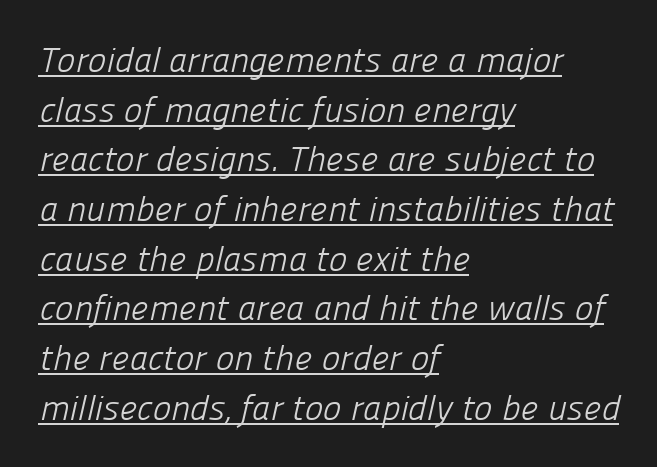
Q: Is the text bold? A: No.
Q: Is the typeface a serif or a sans-serif typeface? A: Sans-serif.
Q: Is the text underlined? A: Yes.
Q: How is the paragraph aligned? A: Left-aligned.
Q: Is the spacing between letters normal or unusually wide? A: Normal.
Q: Is the spacing between lines tight, normal or loose? A: Normal.
Q: Width (condensed, normal, or wide)? A: Normal.
Q: Stroke contrast? A: Low.
Q: x-height? A: Medium.
Q: Monospaced? A: No.
